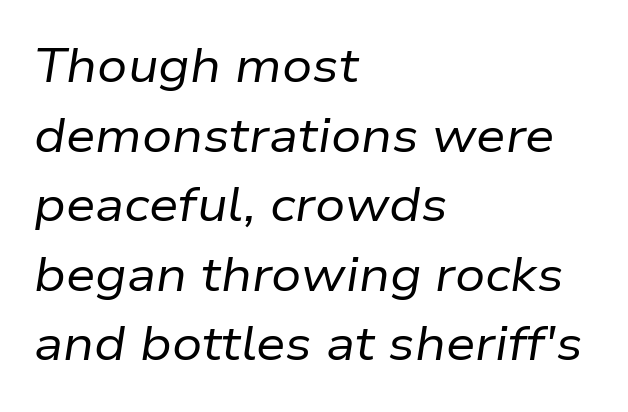
How would I describe the line gaps? Plain and ordinary. Notice how the passage keeps a crisp vertical edge on the left only. Spacing verdict: proportional, widths tailored to each character. Caption: standard tracking, unaltered. This sample uses an oblique cut, with every glyph tilted off the vertical. Beneath every word, the page is bare.
